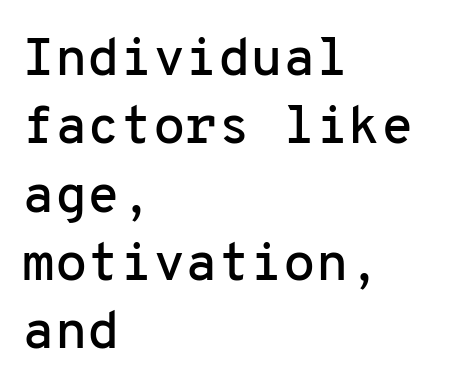
Q: Is the text italic (slanted)? A: No, it is upright.
Q: Is the typeface a serif or a sans-serif typeface? A: Sans-serif.
Q: Is the text underlined? A: No.
Q: How is the paragraph aligned? A: Left-aligned.
Q: Is the spacing between letters normal or unusually wide? A: Normal.
Q: Is the spacing between lines tight, normal or loose? A: Normal.
Q: Width (condensed, normal, or wide)? A: Normal.
Q: Stroke contrast? A: Low.
Q: x-height? A: Medium.
Q: Monospaced? A: Yes.
